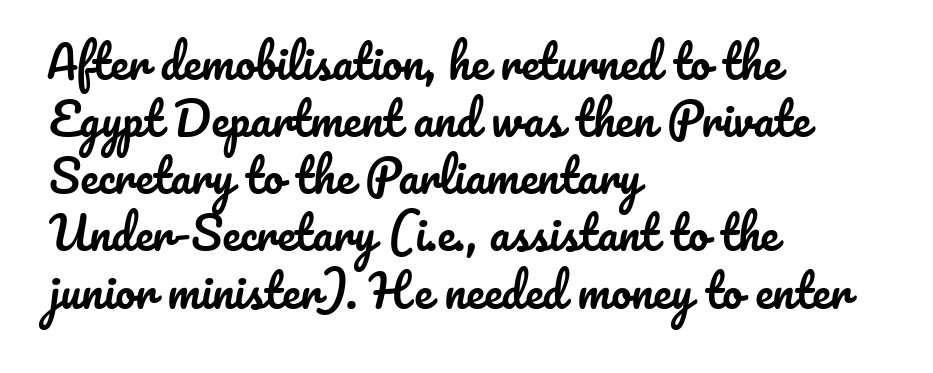
The image shows 45 px text type; set left-aligned, normal line spacing (1.27x), normal letter spacing, not underlined; low stroke contrast and a small x-height.
